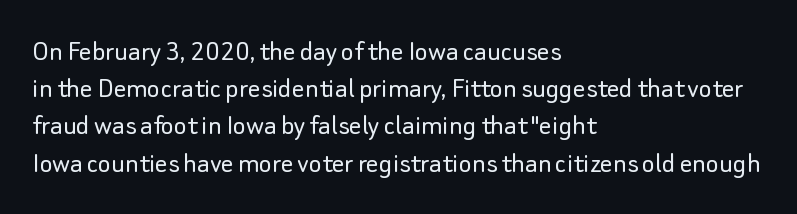
The image shows 31 px light sans-serif type, upright; set left-aligned, line spacing 1.2x, normal letter spacing, not underlined; low stroke contrast and a small x-height.
